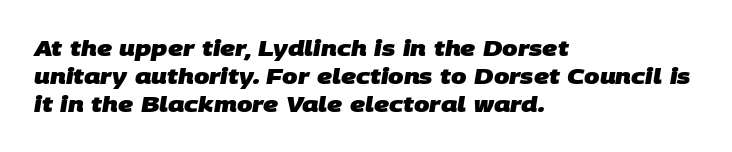
The image shows 22 px bold type; set left-aligned, normal line spacing (1.28x), normal letter spacing, not underlined.
